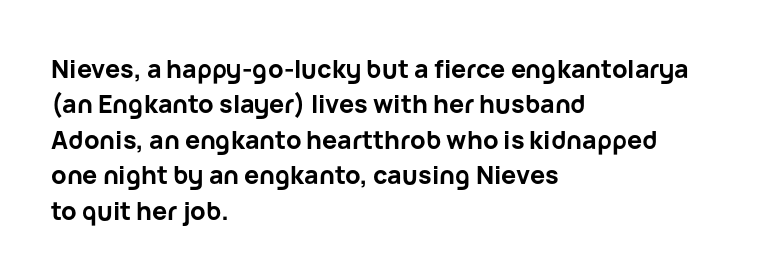
The image shows 25 px bold type, upright; set left-aligned, normal line spacing (1.42x), normal letter spacing, not underlined.
